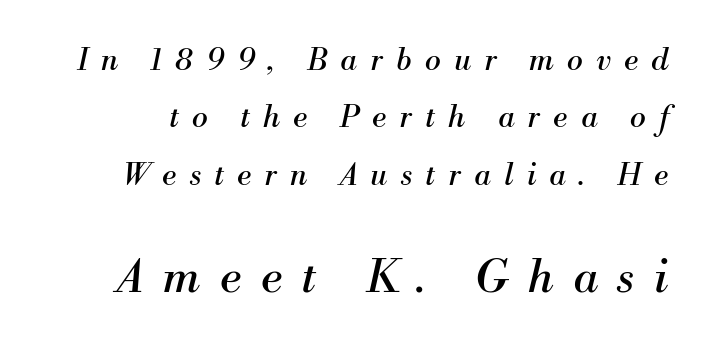
The image shows 45 px regular-weight serif type, italic (leaning right); set loose line spacing (1.91x), unusually wide letter spacing (+0.44 em), not underlined; the second (bottom) block is 1.5x larger; medium stroke contrast and a small x-height.
